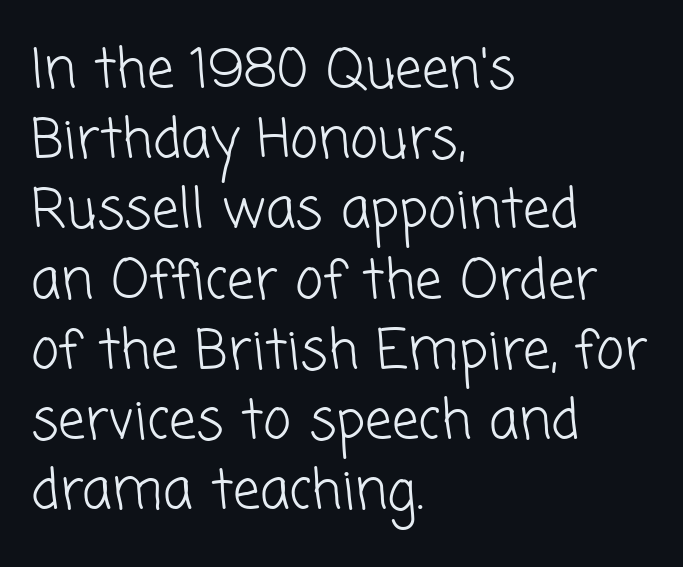
The glyphs in this specimen are sans serif. Baseline-to-baseline distance is the conventional proportion of letter height. Stroke mass is kept to a normal reading level or below. Letter spacing: default.
